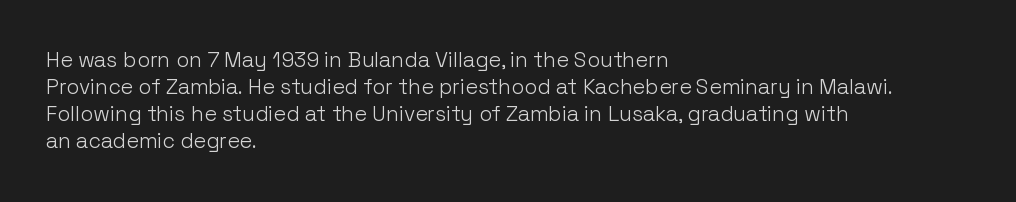
{"italic": "no", "bold": "no", "underline": "no", "align": "left", "line_spacing": "normal", "line_spacing_ratio": 1.29, "letter_spacing": "normal", "letter_spacing_em": 0.0, "glyph_px": 21}
